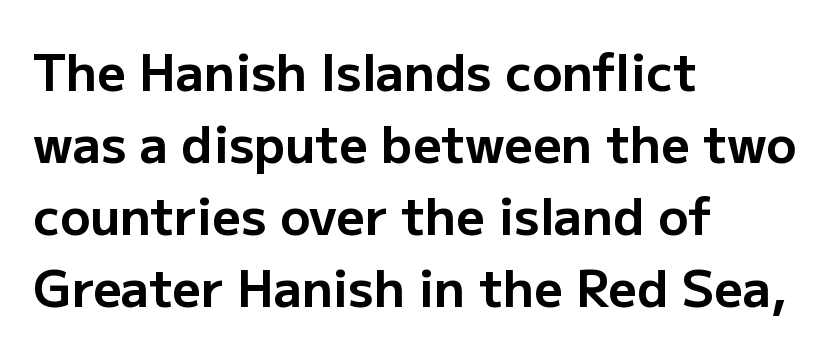
The image shows 50 px bold sans-serif type, upright; set left-aligned, normal line spacing (1.44x), normal letter spacing, not underlined; low stroke contrast and a medium x-height.
